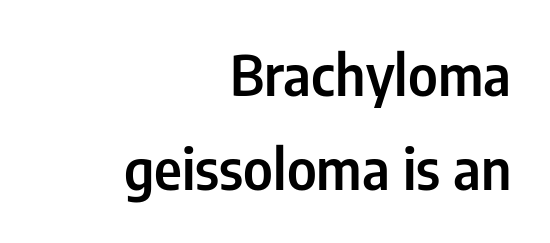
The image shows 55 px condensed sans-serif type, upright; set right-aligned, line spacing 1.71x, normal letter spacing, not underlined; low stroke contrast and a medium x-height.
